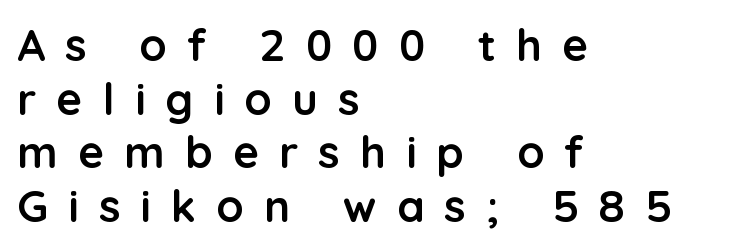
Q: Is the text bold? A: Yes.
Q: Is the text italic (slanted)? A: No, it is upright.
Q: Is the typeface a serif or a sans-serif typeface? A: Sans-serif.
Q: Is the text underlined? A: No.
Q: How is the paragraph aligned? A: Left-aligned.
Q: Is the spacing between letters normal or unusually wide? A: Unusually wide.
Q: Width (condensed, normal, or wide)? A: Normal.
Q: Stroke contrast? A: Low.
Q: x-height? A: Medium.
Q: Monospaced? A: No.
